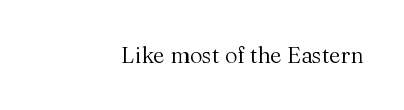
The image shows 22 px text type, upright; set normal letter spacing, not underlined.
